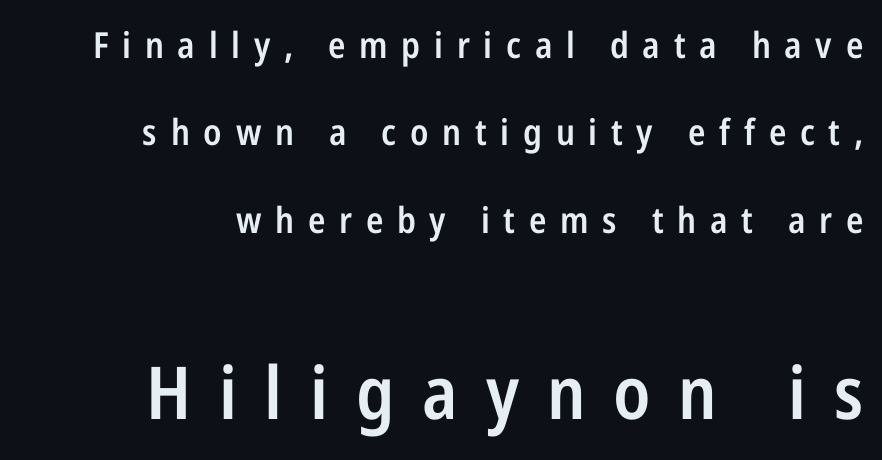
The image shows 73 px semibold, condensed sans-serif type, upright; set right-aligned, loose line spacing (2.43x), unusually wide letter spacing (+0.38 em), not underlined; the second (bottom) block is 2.03x larger; low stroke contrast and a medium x-height.
